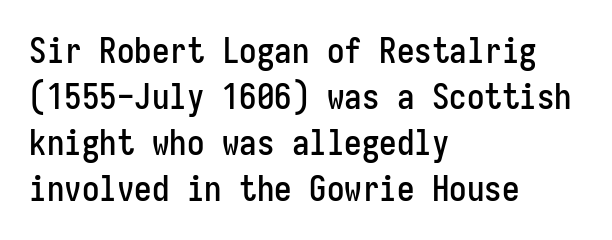
Q: Is the text italic (slanted)? A: No, it is upright.
Q: Is the typeface a serif or a sans-serif typeface? A: Sans-serif.
Q: Is the text underlined? A: No.
Q: How is the paragraph aligned? A: Left-aligned.
Q: Is the spacing between letters normal or unusually wide? A: Normal.
Q: Is the spacing between lines tight, normal or loose? A: Normal.
Q: Width (condensed, normal, or wide)? A: Condensed.
Q: Stroke contrast? A: Low.
Q: x-height? A: Medium.
Q: Monospaced? A: Yes.
